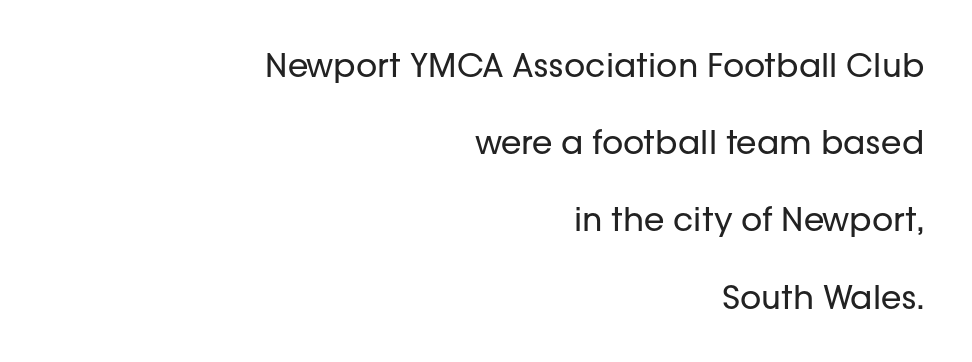
The image shows 33 px regular-weight sans-serif type, upright; set right-aligned, loose line spacing (2.34x), normal letter spacing, not underlined; low stroke contrast and a medium x-height.
